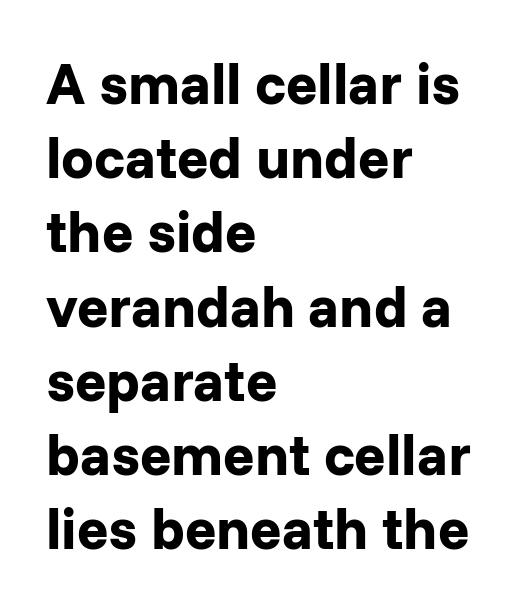
The image shows 58 px bold sans-serif type, upright; set left-aligned, normal line spacing (1.28x), normal letter spacing, not underlined; low stroke contrast and a medium x-height.
